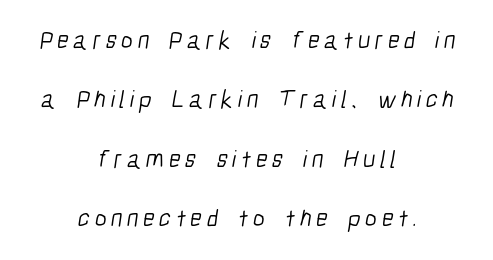
Q: Is the text bold? A: No.
Q: Is the text underlined? A: No.
Q: How is the paragraph aligned? A: Centered.
Q: Is the spacing between lines tight, normal or loose? A: Loose.
